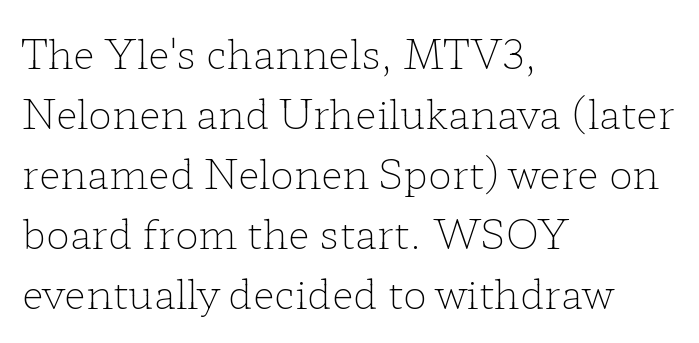
{"serif": "yes", "italic": "no", "bold": "no", "weight": "light", "width": "wide", "stroke_contrast": "low", "x_height": "medium", "monospaced": "no", "underline": "no", "align": "left", "line_spacing": "normal", "line_spacing_ratio": 1.5, "letter_spacing": "normal", "letter_spacing_em": 0.0, "glyph_px": 40}
